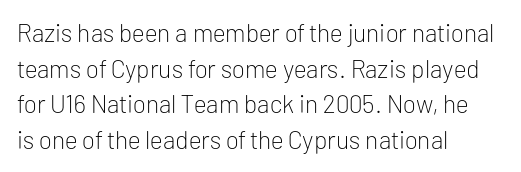
Q: Is the text bold? A: No.
Q: Is the text italic (slanted)? A: No, it is upright.
Q: Is the text underlined? A: No.
Q: How is the paragraph aligned? A: Left-aligned.
Q: Is the spacing between letters normal or unusually wide? A: Normal.
Q: Is the spacing between lines tight, normal or loose? A: Normal.
